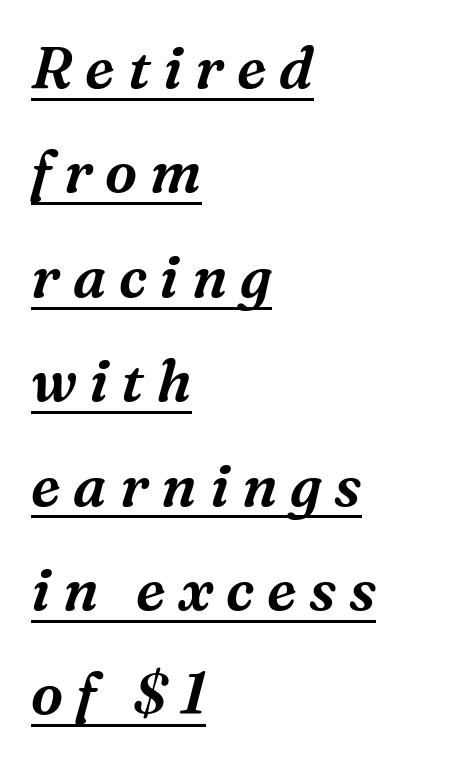
Q: Is the text italic (slanted)? A: Yes, it leans right by about 16 degrees.
Q: Is the typeface a serif or a sans-serif typeface? A: Serif.
Q: Is the text underlined? A: Yes.
Q: How is the paragraph aligned? A: Left-aligned.
Q: Is the spacing between letters normal or unusually wide? A: Unusually wide.
Q: Width (condensed, normal, or wide)? A: Normal.
Q: Stroke contrast? A: Medium.
Q: x-height? A: Medium.
Q: Monospaced? A: No.
